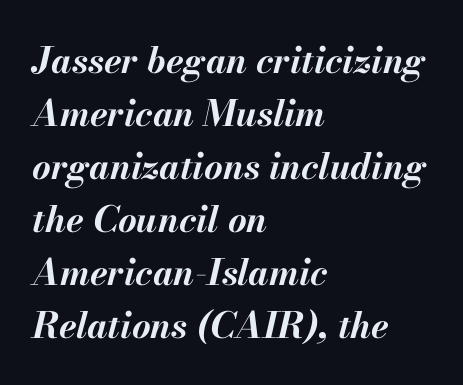
Q: Is the text bold? A: Yes.
Q: Is the text italic (slanted)? A: Yes, it leans right by about 13 degrees.
Q: Is the text underlined? A: No.
Q: How is the paragraph aligned? A: Left-aligned.
Q: Is the spacing between letters normal or unusually wide? A: Normal.
Q: Is the spacing between lines tight, normal or loose? A: Normal.
Q: Width (condensed, normal, or wide)? A: Normal.
Q: Stroke contrast? A: Medium.
Q: x-height? A: Small.
Q: Monospaced? A: No.
